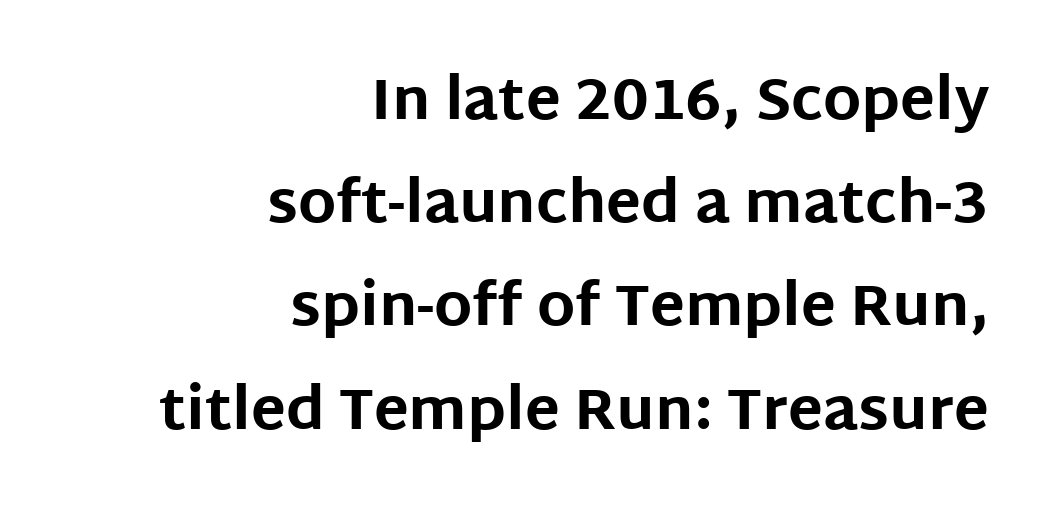
This sample uses a sans-serif face. Upright lettering throughout. Here the designer chose a conventional face with non-uniform glyph widths. Every row of glyphs terminates at an identical x-position on the right.
